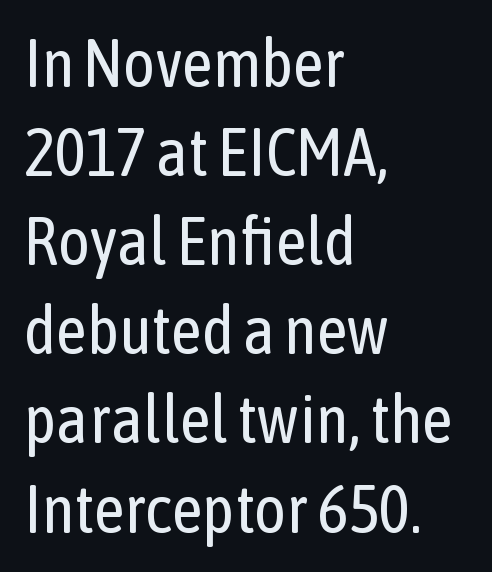
The image shows 67 px regular-weight, condensed sans-serif type, upright; set left-aligned, normal line spacing (1.33x), normal letter spacing, not underlined; low stroke contrast and a medium x-height.
